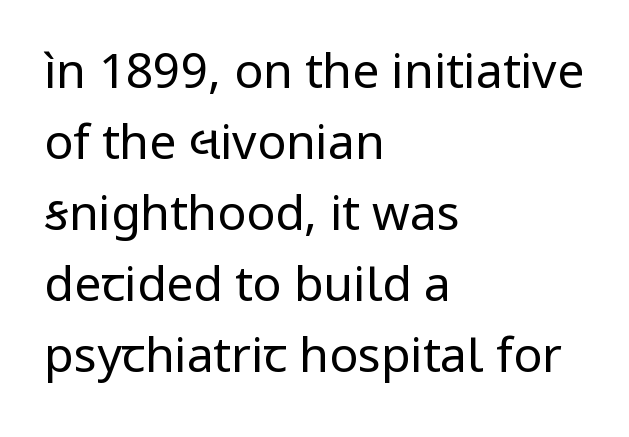
Q: Is the text bold? A: No.
Q: Is the text italic (slanted)? A: No, it is upright.
Q: Is the typeface a serif or a sans-serif typeface? A: Sans-serif.
Q: Is the text underlined? A: No.
Q: How is the paragraph aligned? A: Left-aligned.
Q: Is the spacing between letters normal or unusually wide? A: Normal.
Q: Is the spacing between lines tight, normal or loose? A: Normal.
Q: Width (condensed, normal, or wide)? A: Normal.
Q: Stroke contrast? A: Low.
Q: x-height? A: Medium.
Q: Monospaced? A: No.
